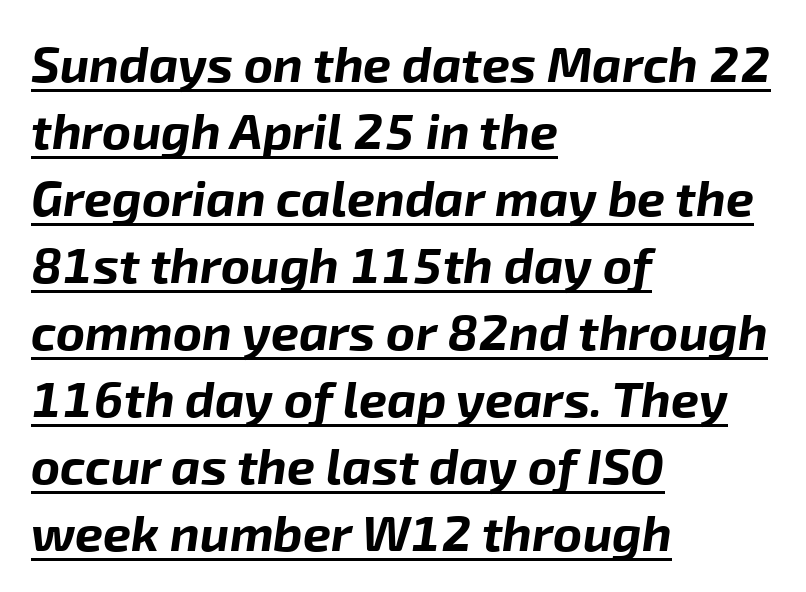
The image shows 50 px bold type, italic (leaning right); set left-aligned, normal line spacing (1.34x), normal letter spacing, underlined; low stroke contrast and a medium x-height.
